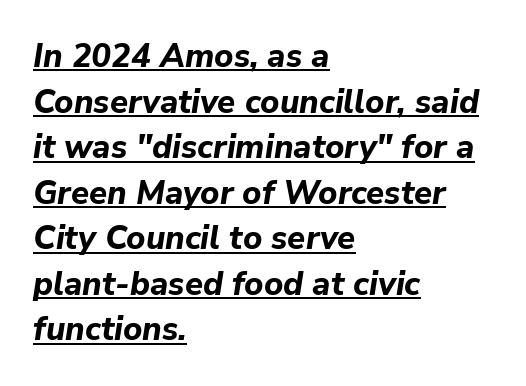
The image shows 33 px bold type, italic (leaning right); set left-aligned, normal line spacing (1.38x), normal letter spacing, underlined; low stroke contrast and a medium x-height.
